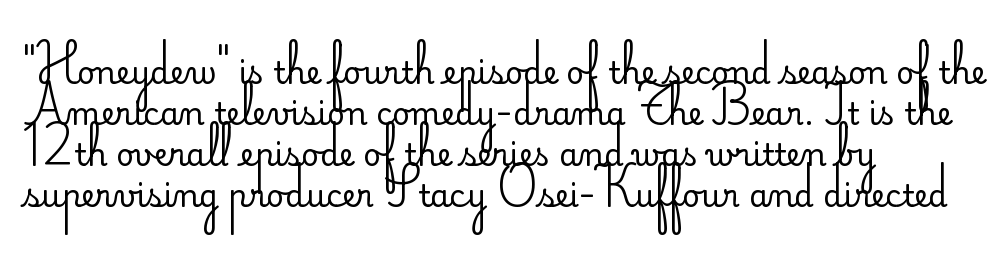
The type family on display is of the sans-serif kind. Compared with a typical body face, this is equally light or lighter still. Whoever set this chose a conventional vertical rhythm. Each line starts at the same left margin while the right side varies. A bare baseline throughout the passage. Do the letters lean? They stand straight.
